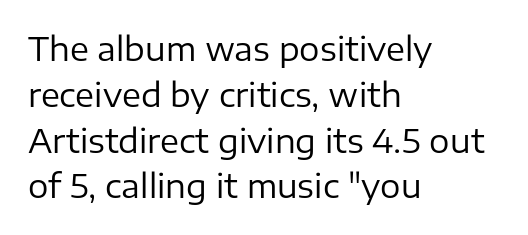
Q: Is the text bold? A: No.
Q: Is the text italic (slanted)? A: No, it is upright.
Q: Is the typeface a serif or a sans-serif typeface? A: Sans-serif.
Q: Is the text underlined? A: No.
Q: How is the paragraph aligned? A: Left-aligned.
Q: Is the spacing between letters normal or unusually wide? A: Normal.
Q: Is the spacing between lines tight, normal or loose? A: Normal.
Q: Width (condensed, normal, or wide)? A: Normal.
Q: Stroke contrast? A: Low.
Q: x-height? A: Medium.
Q: Monospaced? A: No.
